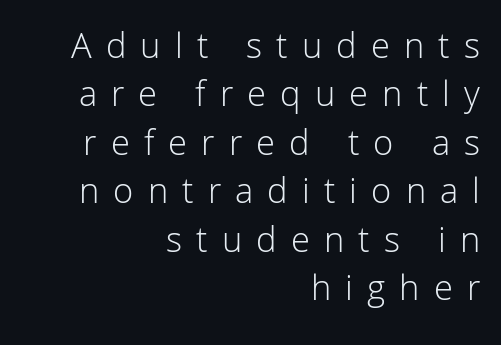
Looks like regular typesetting: each glyph gets only the width it needs. Line endings align vertically; line beginnings do not. Honestly, the letter spacing is so wide it's the main thing you notice. To sum up the face: it is a sans, with no serifs.
